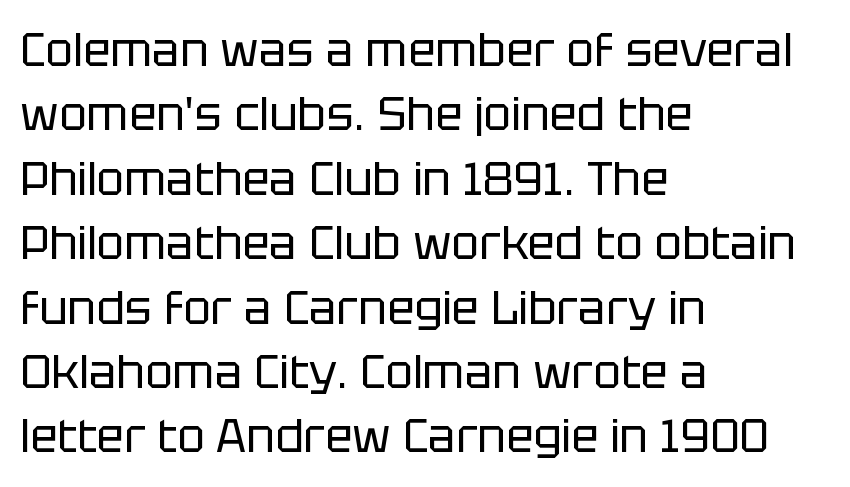
Q: Is the text bold? A: No.
Q: Is the text italic (slanted)? A: No, it is upright.
Q: Is the typeface a serif or a sans-serif typeface? A: Sans-serif.
Q: Is the text underlined? A: No.
Q: How is the paragraph aligned? A: Left-aligned.
Q: Is the spacing between letters normal or unusually wide? A: Normal.
Q: Is the spacing between lines tight, normal or loose? A: Normal.
Q: Width (condensed, normal, or wide)? A: Normal.
Q: Stroke contrast? A: Low.
Q: x-height? A: Large.
Q: Monospaced? A: No.
